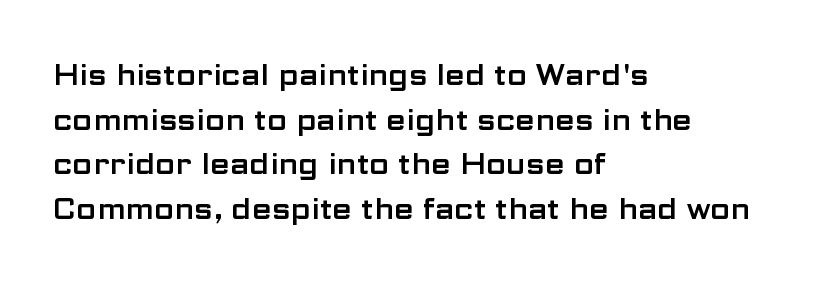
Which margin do the lines hug? The left one — the right edge is uneven. This rendering employs a face without finishing strokes, i.e., a sans-serif. Varying glyph widths throughout — classic text-font behaviour. The space beneath each line is pristine and unruled. Line spacing here is normal. Look at the tracking — it's just the regular setting, nothing added.
